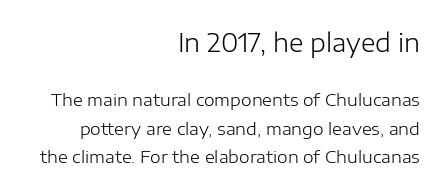
The image shows 25 px text type, upright; set right-aligned, normal line spacing (1.68x), normal letter spacing, not underlined; the first (top) block is 1.47x larger.
